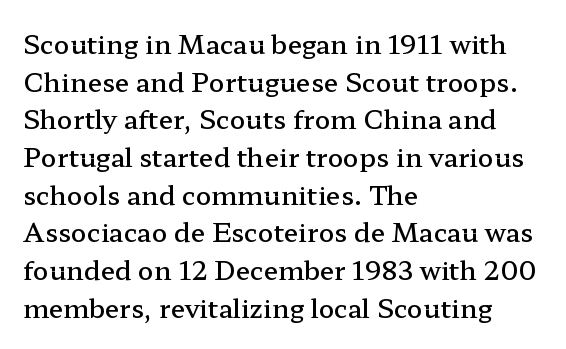
The image shows 26 px text type, upright; set left-aligned, normal line spacing (1.45x), normal letter spacing, not underlined.
